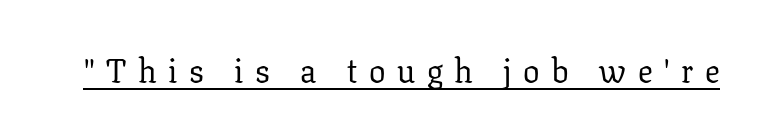
The image shows 33 px regular-weight serif type, upright; set unusually wide letter spacing (+0.35 em), underlined; low stroke contrast and a medium x-height.
